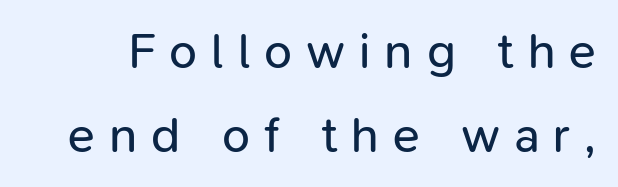
Q: Is the text bold? A: No.
Q: Is the text italic (slanted)? A: No, it is upright.
Q: Is the typeface a serif or a sans-serif typeface? A: Sans-serif.
Q: Is the text underlined? A: No.
Q: Is the spacing between letters normal or unusually wide? A: Unusually wide.
Q: Is the spacing between lines tight, normal or loose? A: Normal.
Q: Width (condensed, normal, or wide)? A: Normal.
Q: Stroke contrast? A: Low.
Q: x-height? A: Medium.
Q: Monospaced? A: No.
